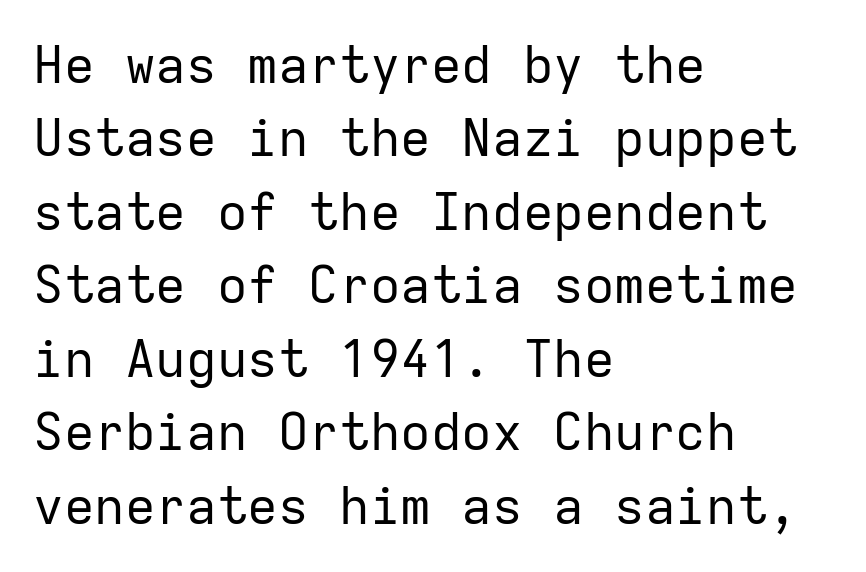
Q: Is the text bold? A: No.
Q: Is the text italic (slanted)? A: No, it is upright.
Q: Is the typeface a serif or a sans-serif typeface? A: Sans-serif.
Q: Is the text underlined? A: No.
Q: How is the paragraph aligned? A: Left-aligned.
Q: Is the spacing between letters normal or unusually wide? A: Normal.
Q: Is the spacing between lines tight, normal or loose? A: Normal.
Q: Width (condensed, normal, or wide)? A: Normal.
Q: Stroke contrast? A: Low.
Q: x-height? A: Medium.
Q: Monospaced? A: Yes.
